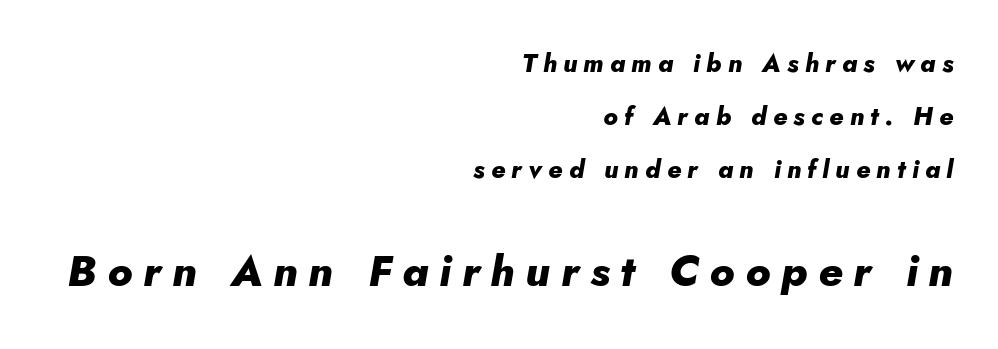
Q: Is the text bold? A: Yes.
Q: Is the text italic (slanted)? A: Yes, it leans right by about 5 degrees.
Q: Is the text underlined? A: No.
Q: How is the paragraph aligned? A: Right-aligned.
Q: Is the spacing between letters normal or unusually wide? A: Unusually wide.
Q: Is the spacing between lines tight, normal or loose? A: Loose.
Q: Which block of text is set in a larger size, the first (top) or the second (bottom)? A: The second (bottom) one.
Q: Width (condensed, normal, or wide)? A: Normal.
Q: Stroke contrast? A: Low.
Q: x-height? A: Small.
Q: Monospaced? A: No.
